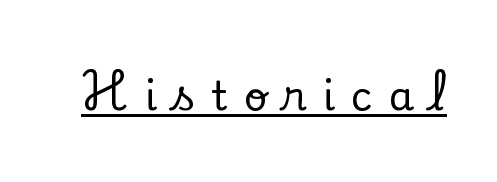
The image shows 41 px serif type, upright; set unusually wide letter spacing (+0.39 em), underlined; low stroke contrast and a small x-height.
